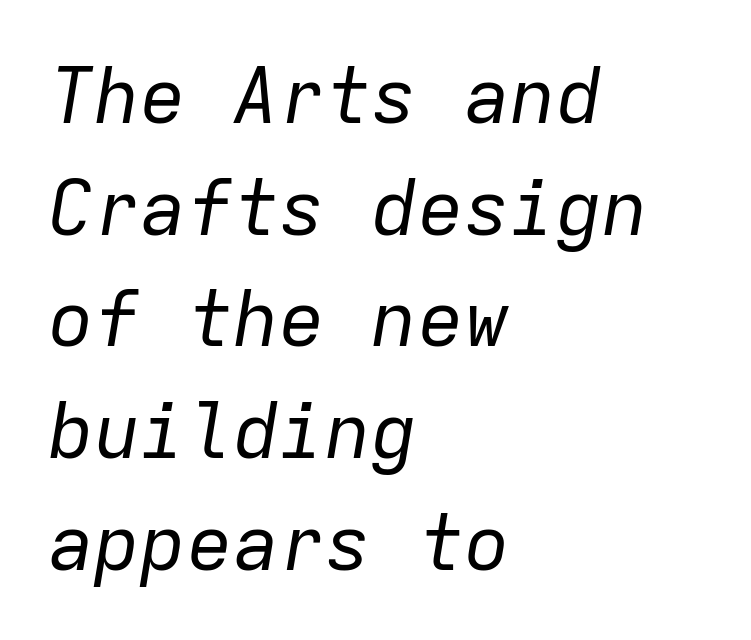
The image shows 77 px regular-weight type, italic (leaning right), monospaced; set left-aligned, normal line spacing (1.45x), normal letter spacing, not underlined; low stroke contrast and a medium x-height.
